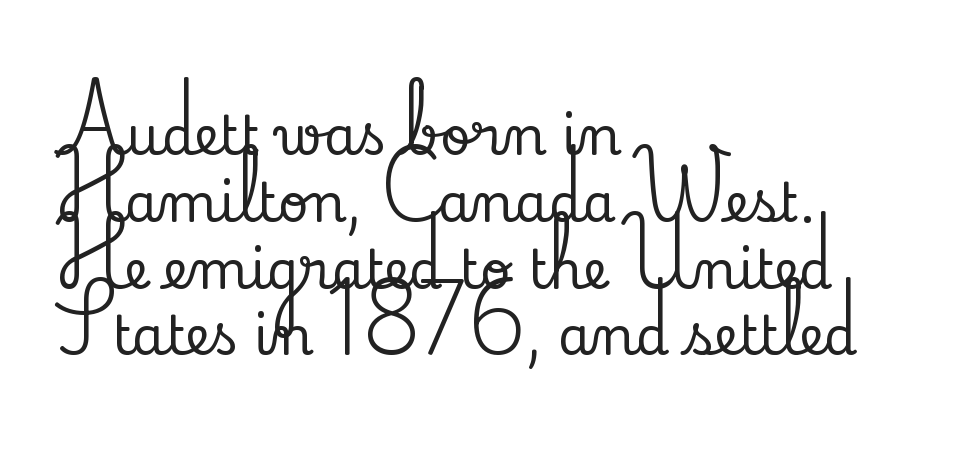
{"serif": "yes", "italic": "no", "width": "normal", "stroke_contrast": "low", "x_height": "small", "monospaced": "no", "underline": "no", "align": "left", "line_spacing": "normal", "line_spacing_ratio": 1.26, "letter_spacing": "normal", "letter_spacing_em": 0.0, "glyph_px": 53}
